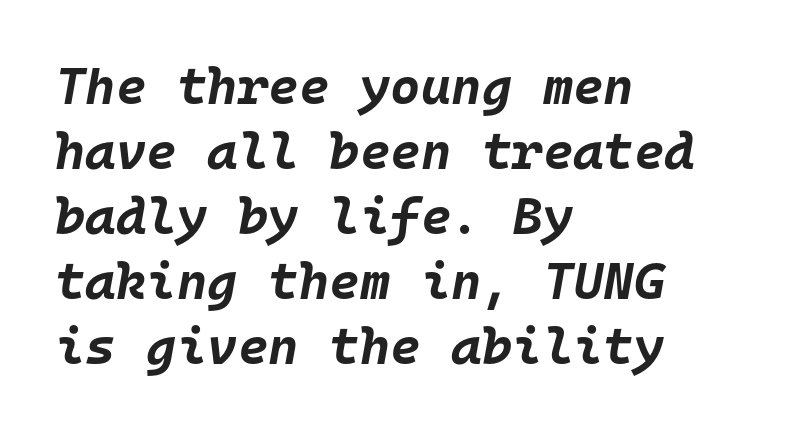
The image shows 52 px bold type, italic (leaning right), monospaced; set left-aligned, normal line spacing (1.25x), normal letter spacing, not underlined; low stroke contrast and a large x-height.
